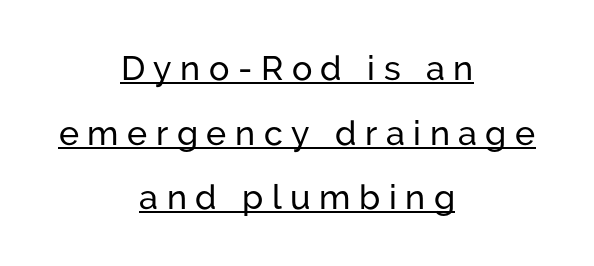
Inter-character spacing is expanded well beyond the font's built-in metrics. Italic? Not at all — the glyphs are vertical. Casual observation: everything's sitting right in the middle. Is this a sans? Yes — the strokes have no serifs. The string is rendered with underlining switched on. A typesetter would call this proportional, since set widths differ per character.
